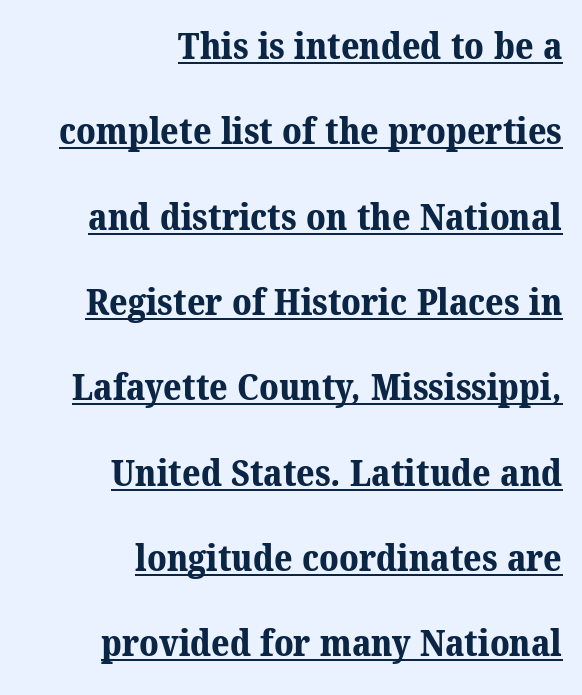
Q: Is the text bold? A: Yes.
Q: Is the typeface a serif or a sans-serif typeface? A: Serif.
Q: Is the text underlined? A: Yes.
Q: How is the paragraph aligned? A: Right-aligned.
Q: Is the spacing between letters normal or unusually wide? A: Normal.
Q: Is the spacing between lines tight, normal or loose? A: Loose.
Q: Width (condensed, normal, or wide)? A: Normal.
Q: Stroke contrast? A: Medium.
Q: x-height? A: Medium.
Q: Monospaced? A: No.
